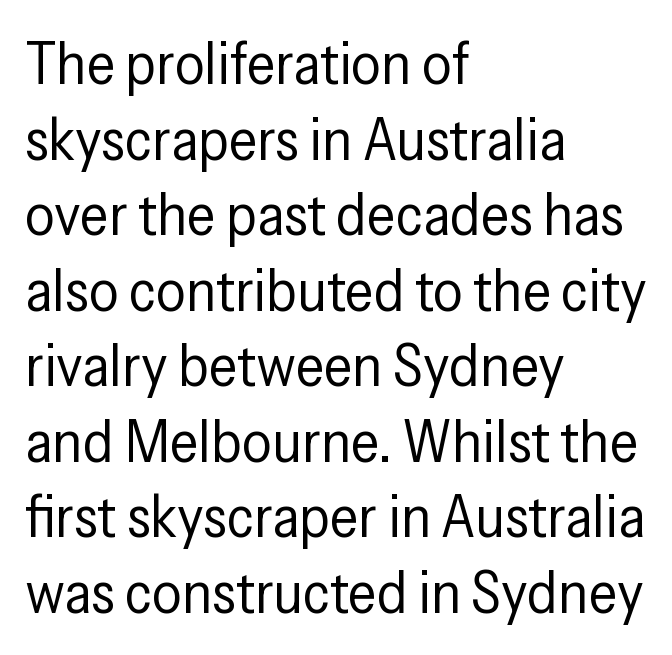
The image shows 59 px regular-weight, condensed sans-serif type, upright; set left-aligned, normal line spacing (1.28x), normal letter spacing, not underlined; low stroke contrast and a medium x-height.
